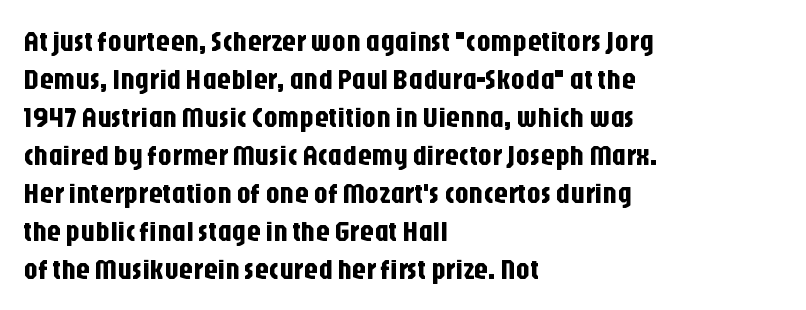
Grotesque or geometric, the face here clearly has no serifs. Note the varied advance widths — an 'i' is clearly narrower than an 'm'. Descenders are the only things crossing below the line. Whoever set this chose a conventional vertical rhythm.
